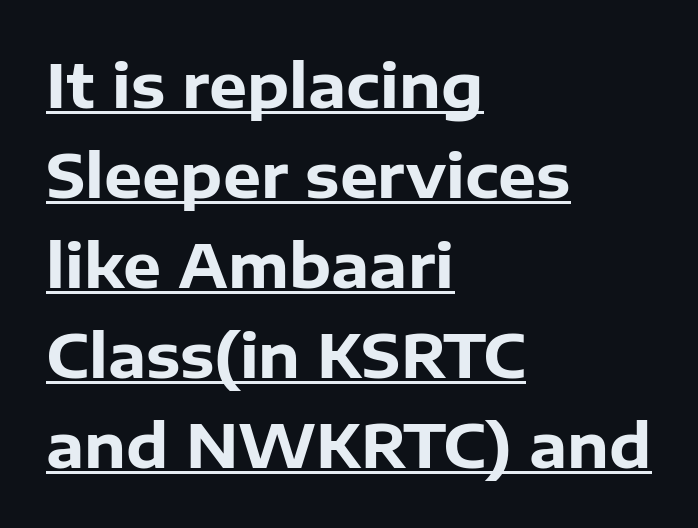
{"serif": "no", "italic": "no", "bold": "yes", "weight": "heavy", "width": "normal", "stroke_contrast": "low", "x_height": "medium", "monospaced": "no", "underline": "yes", "align": "left", "line_spacing": "normal", "line_spacing_ratio": 1.5, "letter_spacing": "normal", "letter_spacing_em": 0.0, "glyph_px": 60}
